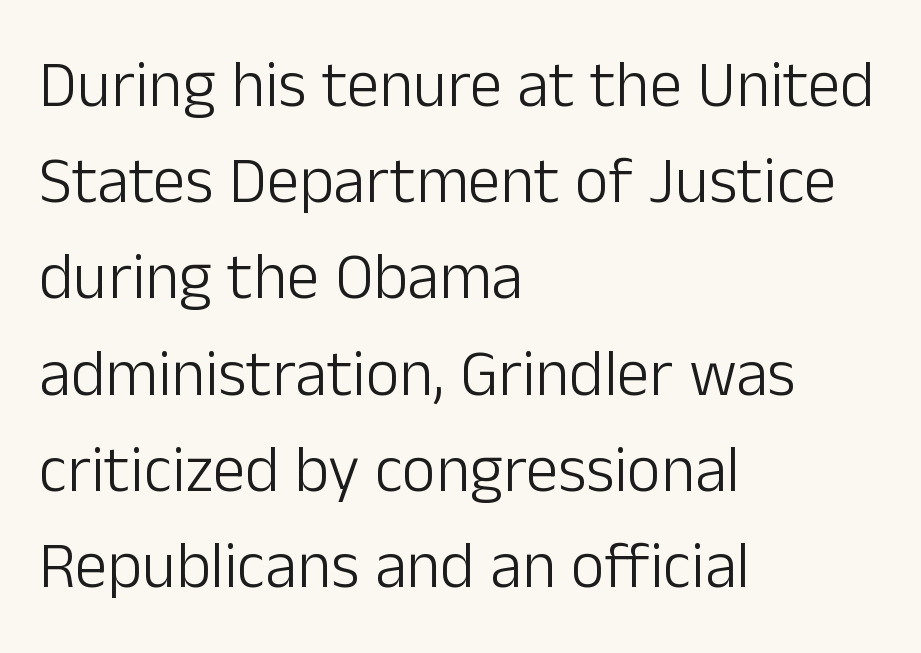
The image shows 65 px light sans-serif type, upright; set left-aligned, normal line spacing (1.48x), normal letter spacing, not underlined; low stroke contrast and a medium x-height.
